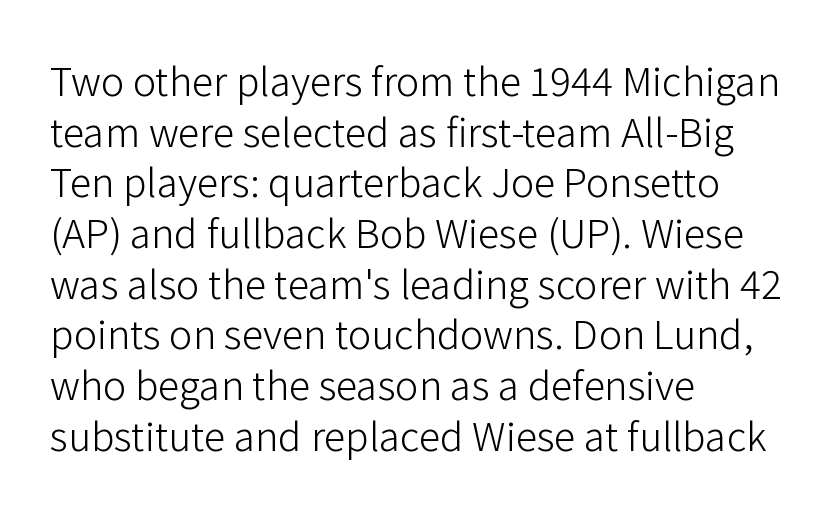
This rendering employs a face without finishing strokes, i.e., a sans-serif. Summary of weight: not heavy and not bold. Has an underline been added? It has not. Italic? Not at all — the glyphs are vertical. Alignment: flush left. You could not count columns in this text — the font is proportionally spaced.
